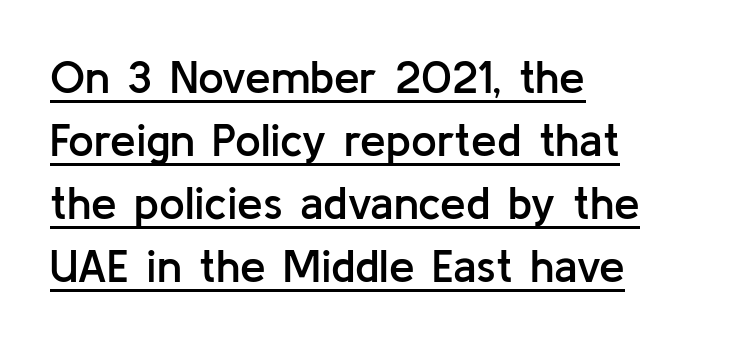
Q: Is the text bold? A: Semi-bold.
Q: Is the text italic (slanted)? A: No, it is upright.
Q: Is the typeface a serif or a sans-serif typeface? A: Sans-serif.
Q: Is the text underlined? A: Yes.
Q: How is the paragraph aligned? A: Left-aligned.
Q: Is the spacing between letters normal or unusually wide? A: Normal.
Q: Is the spacing between lines tight, normal or loose? A: Normal.
Q: Width (condensed, normal, or wide)? A: Normal.
Q: Stroke contrast? A: Low.
Q: x-height? A: Medium.
Q: Monospaced? A: No.
